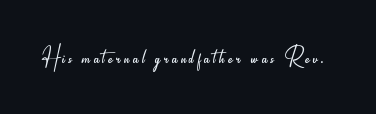
The letters advance in unequal steps, a hallmark of proportional type. The passage shown is not underscored anywhere. Observe the absence of serifs on each vertical stroke in this sample. Weight class: somewhere from thin through regular.
